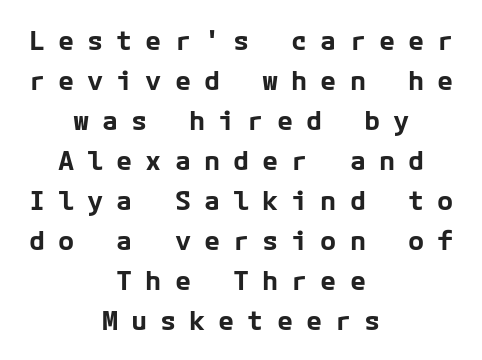
The image shows 27 px bold type, upright; set centered, normal line spacing (1.48x), unusually wide letter spacing (+0.48 em), not underlined.
